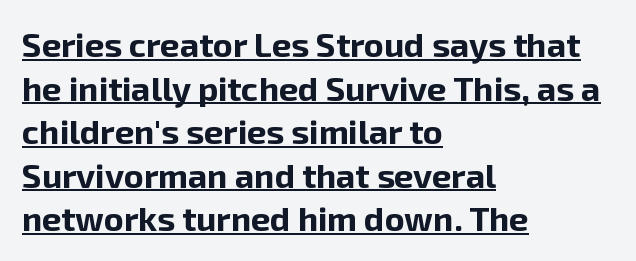
{"serif": "no", "italic": "no", "bold": "yes", "weight": "bold", "width": "normal", "stroke_contrast": "low", "x_height": "medium", "monospaced": "no", "underline": "yes", "align": "left", "line_spacing": "normal", "line_spacing_ratio": 1.28, "letter_spacing": "normal", "letter_spacing_em": 0.0, "glyph_px": 34}
